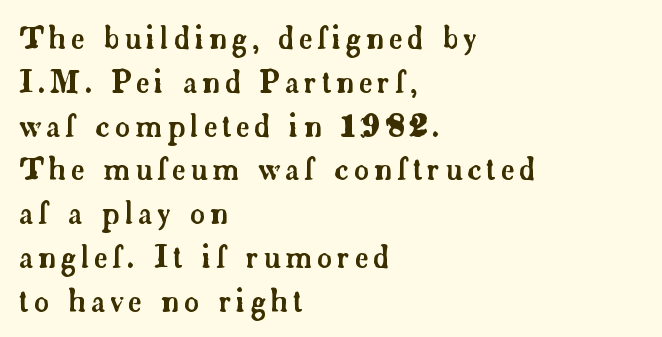
The image shows 30 px serif type, upright; set left-aligned, normal line spacing (1.46x), not underlined; low stroke contrast and a small x-height.
